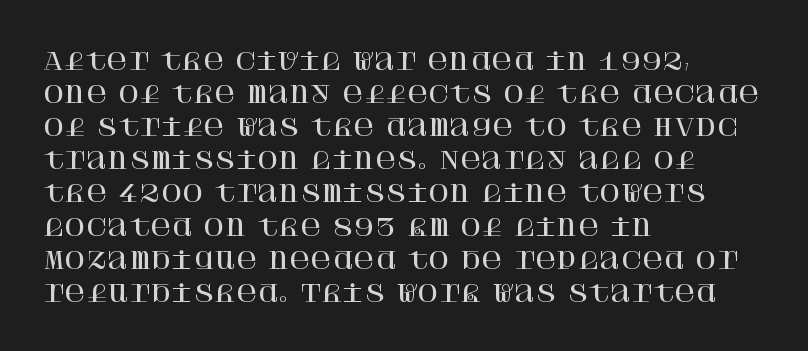
The image shows 23 px text type, upright; set left-aligned, normal line spacing (1.44x), normal letter spacing, not underlined.
